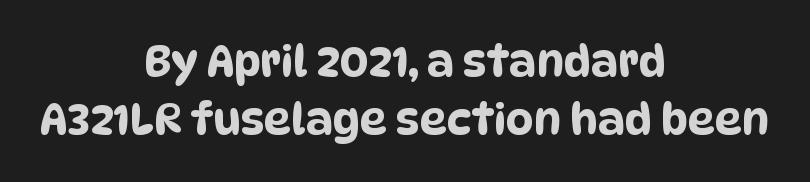
Q: Is the typeface a serif or a sans-serif typeface? A: Sans-serif.
Q: Is the text underlined? A: No.
Q: How is the paragraph aligned? A: Centered.
Q: Is the spacing between letters normal or unusually wide? A: Normal.
Q: Is the spacing between lines tight, normal or loose? A: Normal.
Q: Width (condensed, normal, or wide)? A: Condensed.
Q: Stroke contrast? A: Low.
Q: x-height? A: Large.
Q: Monospaced? A: No.
